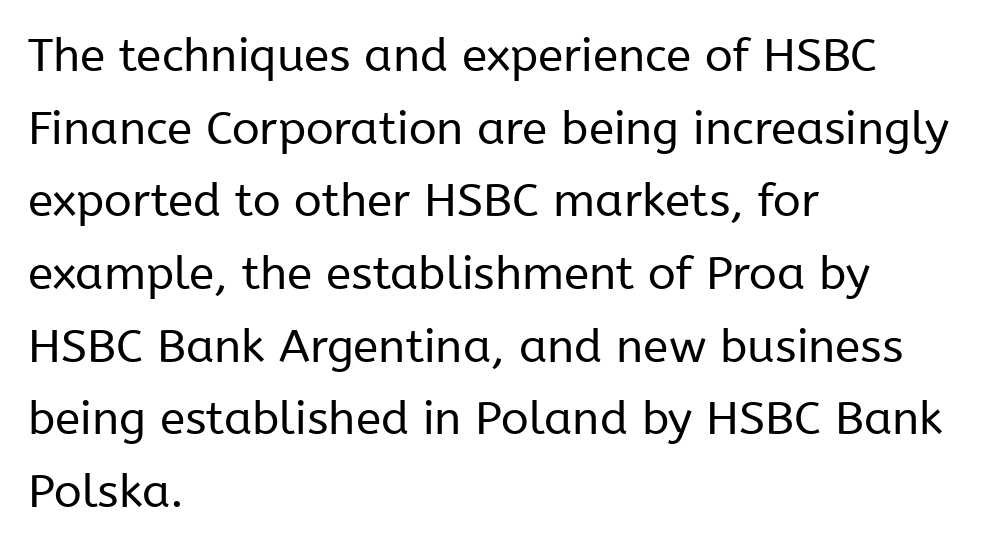
The image shows 46 px regular-weight sans-serif type, upright; set left-aligned, normal line spacing (1.58x), normal letter spacing, not underlined; low stroke contrast and a medium x-height.
